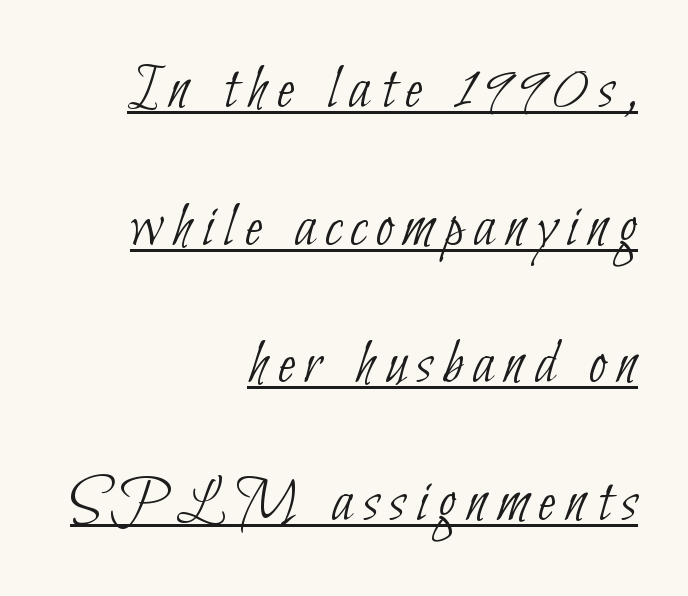
The lines are quadded right. The string is rendered with underlining switched on. Observe the absence of serifs on each vertical stroke in this sample. What's the leading like? Stretched, with rows far apart.
